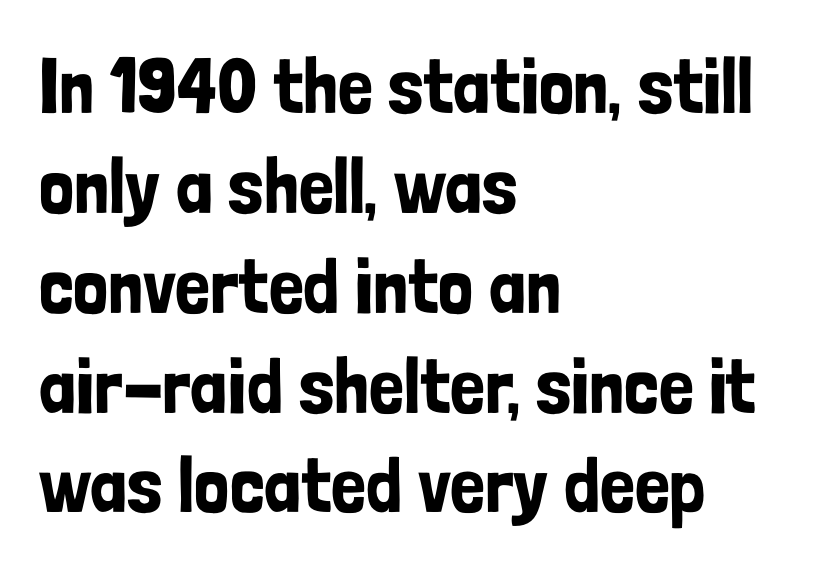
You can tell from the bare stems that sans-serif type was used. Is there any slant? The stems are plumb. Inter-character spacing is left at the font's built-in metrics. Line starts are locked; line ends wander.
